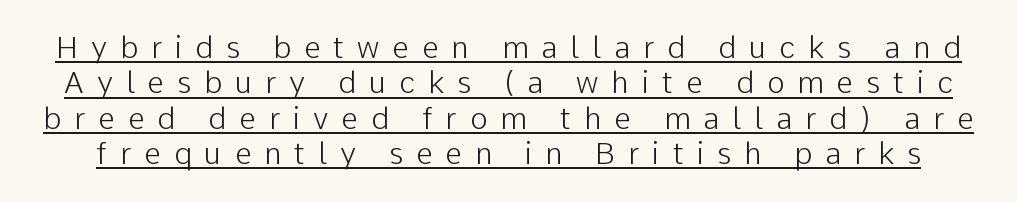
The image shows 30 px light sans-serif type, upright; set line spacing 1.18x, unusually wide letter spacing (+0.43 em), underlined; low stroke contrast and a medium x-height.
